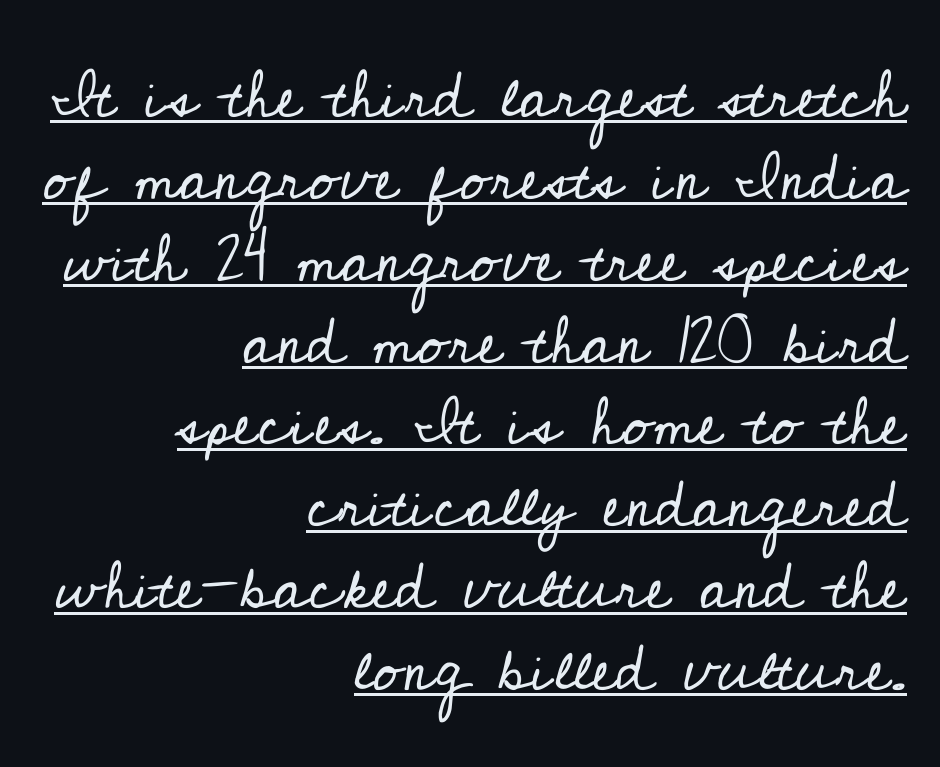
Q: Is the text bold? A: No.
Q: Is the text italic (slanted)? A: Yes.
Q: Is the typeface a serif or a sans-serif typeface? A: Serif.
Q: Is the text underlined? A: Yes.
Q: How is the paragraph aligned? A: Right-aligned.
Q: Is the spacing between letters normal or unusually wide? A: Normal.
Q: Width (condensed, normal, or wide)? A: Normal.
Q: Stroke contrast? A: Low.
Q: x-height? A: Small.
Q: Monospaced? A: No.
